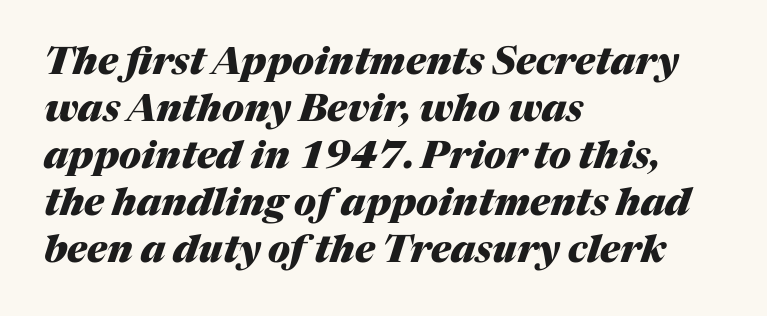
The image shows 38 px heavy type, italic (leaning right); set left-aligned, line spacing 1.24x, normal letter spacing, not underlined; medium stroke contrast and a medium x-height.
